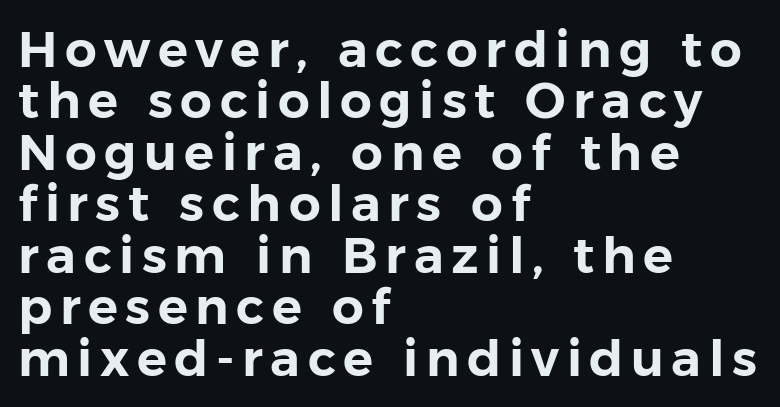
Q: Is the text italic (slanted)? A: No, it is upright.
Q: Is the typeface a serif or a sans-serif typeface? A: Sans-serif.
Q: Is the text underlined? A: No.
Q: How is the paragraph aligned? A: Left-aligned.
Q: Is the spacing between lines tight, normal or loose? A: Tight.
Q: Width (condensed, normal, or wide)? A: Normal.
Q: Stroke contrast? A: Low.
Q: x-height? A: Medium.
Q: Monospaced? A: No.
